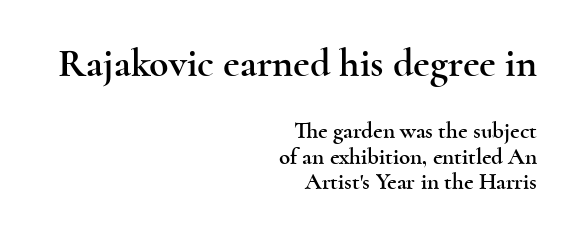
Regarding serifs, this sample has them. The paragraph has a hard right edge and a soft left edge. Caption: upper text group enlarged, lower text group reduced. Think of a printed novel: that variable character pitch is what you see here.
